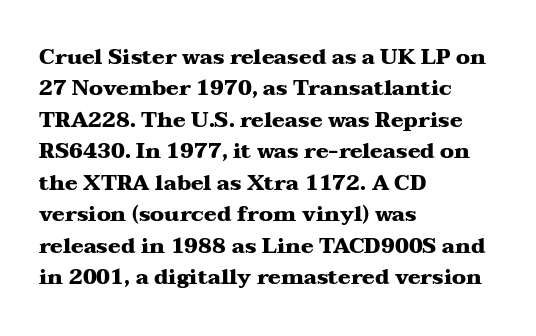
{"italic": "no", "bold": "yes", "underline": "no", "align": "left", "line_spacing": "normal", "line_spacing_ratio": 1.5, "letter_spacing": "normal", "letter_spacing_em": 0.0, "glyph_px": 21}
